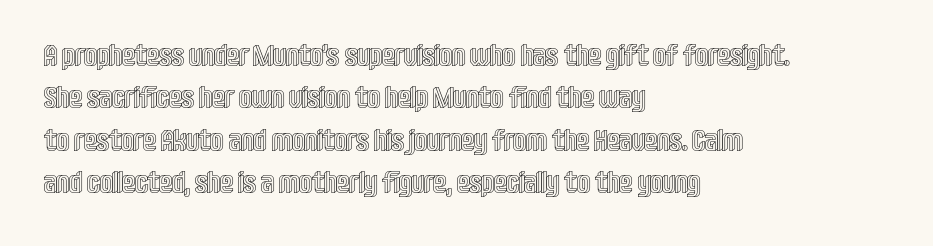
The image shows 29 px condensed type, upright; set left-aligned, normal line spacing (1.46x), normal letter spacing, not underlined; a large x-height.
